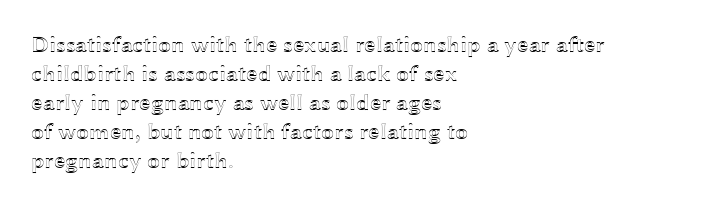
The image shows 23 px text type, upright; set left-aligned, normal line spacing (1.26x), normal letter spacing, not underlined.
